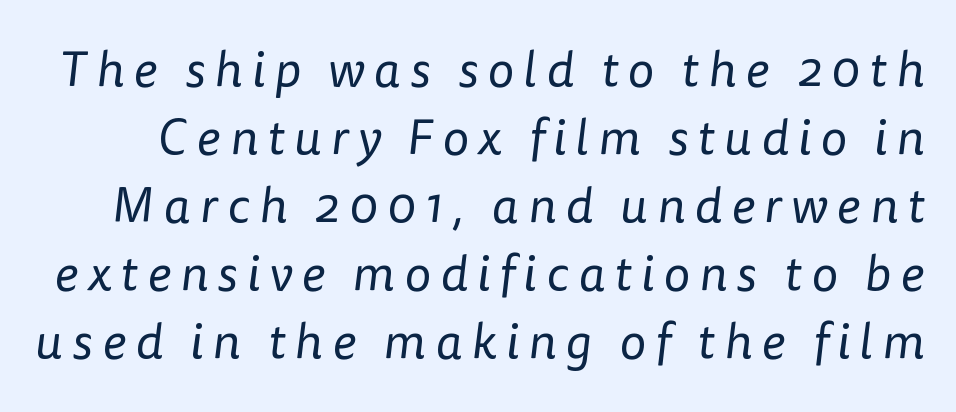
Baseline-to-baseline distance is the conventional proportion of letter height. Clear beneath every line of the passage. Is this a fixed-width face? No — the glyphs have proportional, varying widths. Summary of weight: not heavy and not bold. This rendering employs a face without finishing strokes, i.e., a sans-serif.
